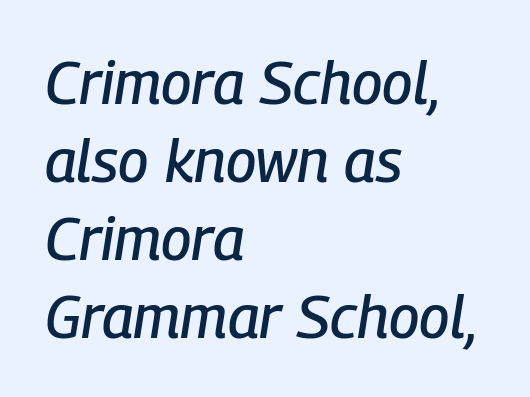
{"italic": "yes", "lean": "right", "slant_degrees": 9, "width": "condensed", "stroke_contrast": "low", "x_height": "medium", "monospaced": "no", "underline": "no", "align": "left", "line_spacing": "normal", "line_spacing_ratio": 1.3, "letter_spacing": "normal", "letter_spacing_em": 0.0, "glyph_px": 60}
